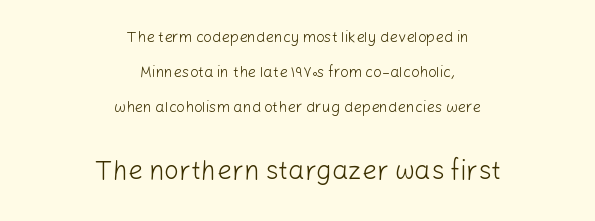
The image shows 26 px text type, upright; set centered, loose line spacing (2.34x), normal letter spacing, not underlined; the second (bottom) block is 1.73x larger.
